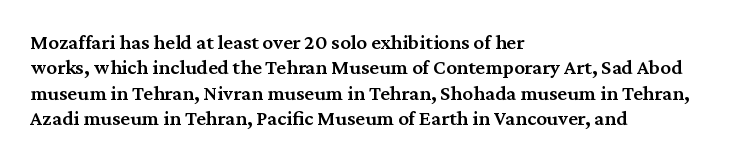
{"italic": "no", "bold": "semi", "underline": "no", "align": "left", "line_spacing_ratio": 1.21, "letter_spacing": "normal", "letter_spacing_em": 0.0, "glyph_px": 21}
